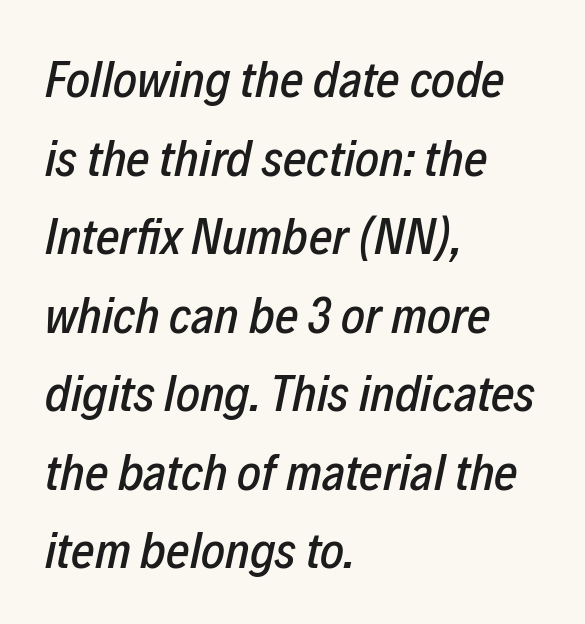
{"italic": "yes", "lean": "right", "slant_degrees": 12, "width": "condensed", "stroke_contrast": "low", "x_height": "medium", "monospaced": "no", "underline": "no", "align": "left", "line_spacing": "normal", "line_spacing_ratio": 1.54, "letter_spacing": "normal", "letter_spacing_em": 0.0, "glyph_px": 51}
